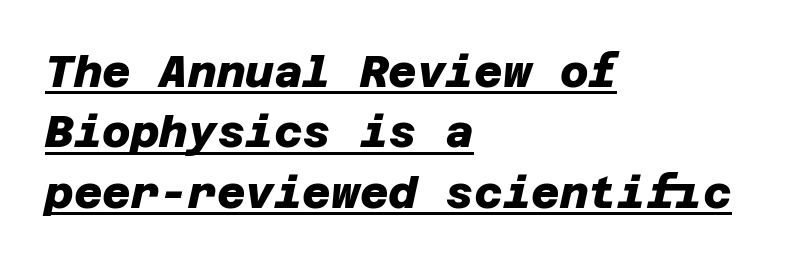
The image shows 44 px heavy sans-serif type; set left-aligned, normal line spacing (1.37x), normal letter spacing, underlined; low stroke contrast and a large x-height.
